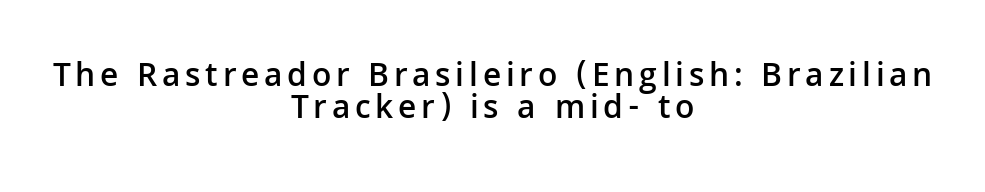
The image shows 34 px semibold sans-serif type, upright; set centered, tight line spacing (0.95x), not underlined; low stroke contrast and a medium x-height.
